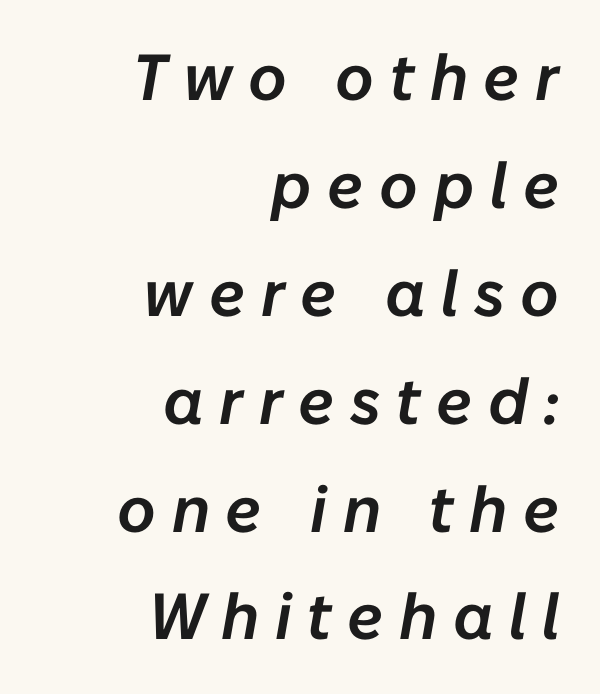
{"italic": "yes", "lean": "right", "slant_degrees": 10, "width": "normal", "stroke_contrast": "low", "x_height": "medium", "monospaced": "no", "underline": "no", "align": "right", "line_spacing": "normal", "line_spacing_ratio": 1.66, "letter_spacing": "wide", "letter_spacing_em": 0.24, "glyph_px": 65}
